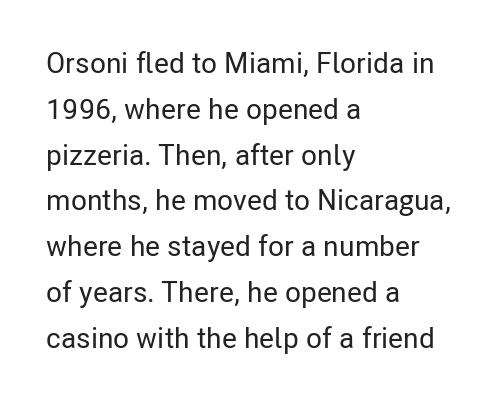
Q: Is the text italic (slanted)? A: No, it is upright.
Q: Is the typeface a serif or a sans-serif typeface? A: Sans-serif.
Q: Is the text underlined? A: No.
Q: How is the paragraph aligned? A: Left-aligned.
Q: Is the spacing between letters normal or unusually wide? A: Normal.
Q: Is the spacing between lines tight, normal or loose? A: Normal.
Q: Width (condensed, normal, or wide)? A: Condensed.
Q: Stroke contrast? A: Low.
Q: x-height? A: Medium.
Q: Monospaced? A: No.
